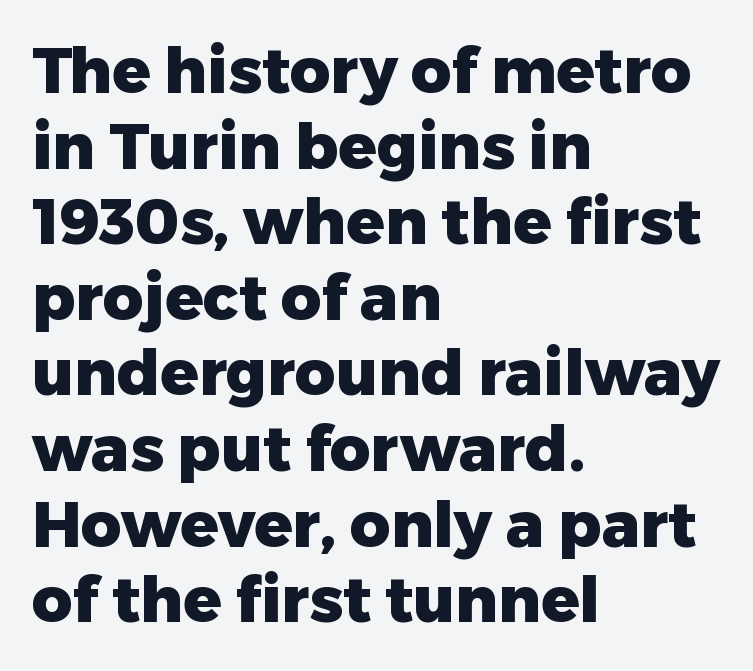
Type without underlining. This is roman type, the default non-slanted kind. Does the weight exceed regular? Yes, all the way to bold. Casual observation: everything's shoved over to the left. The line texture is even and compact thanks to regular tracking. Proportional: the letters do not fall into vertical columns.
